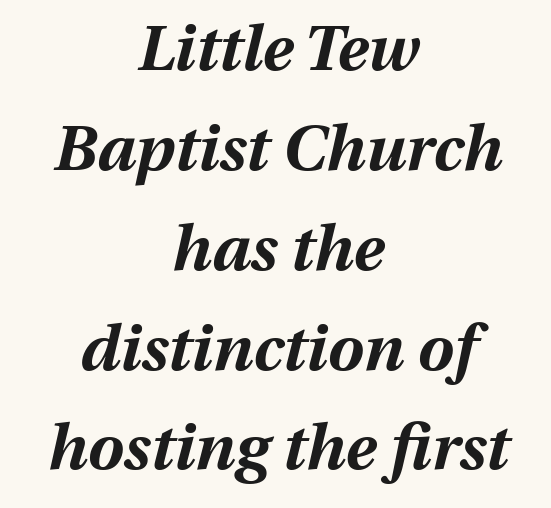
Q: Is the text bold? A: Yes.
Q: Is the text italic (slanted)? A: Yes, it leans right by about 13 degrees.
Q: Is the text underlined? A: No.
Q: How is the paragraph aligned? A: Centered.
Q: Is the spacing between letters normal or unusually wide? A: Normal.
Q: Is the spacing between lines tight, normal or loose? A: Normal.
Q: Width (condensed, normal, or wide)? A: Normal.
Q: Stroke contrast? A: Medium.
Q: x-height? A: Medium.
Q: Monospaced? A: No.
